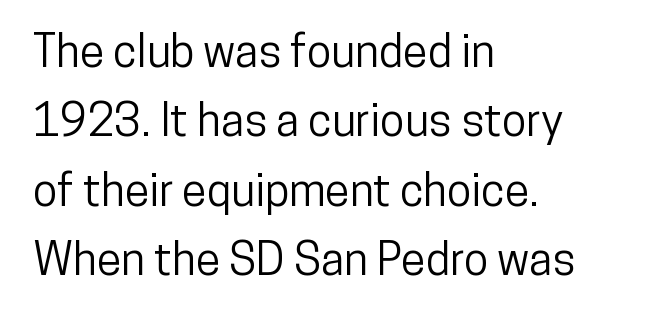
Q: Is the text italic (slanted)? A: No, it is upright.
Q: Is the typeface a serif or a sans-serif typeface? A: Sans-serif.
Q: Is the text underlined? A: No.
Q: How is the paragraph aligned? A: Left-aligned.
Q: Is the spacing between letters normal or unusually wide? A: Normal.
Q: Is the spacing between lines tight, normal or loose? A: Normal.
Q: Width (condensed, normal, or wide)? A: Condensed.
Q: Stroke contrast? A: Low.
Q: x-height? A: Medium.
Q: Monospaced? A: No.
